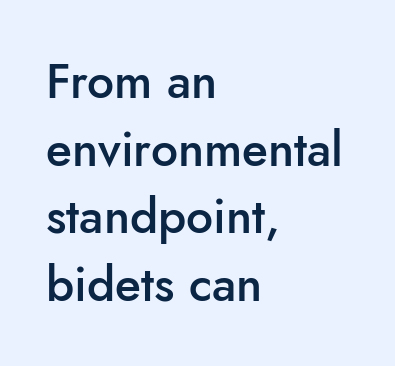
Stems and bowls a touch heavier than normal — semibold. This is roman type, the default non-slanted kind. This sample uses plain, unmodified letter spacing. Which margin do the lines hug? The left one — the right edge is uneven. The lines sit at an ordinary, default distance from one another.
